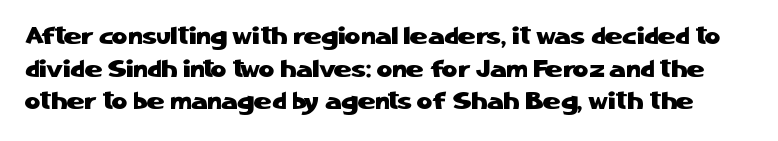
The image shows 24 px text type, upright; set normal line spacing (1.36x), normal letter spacing, not underlined.
